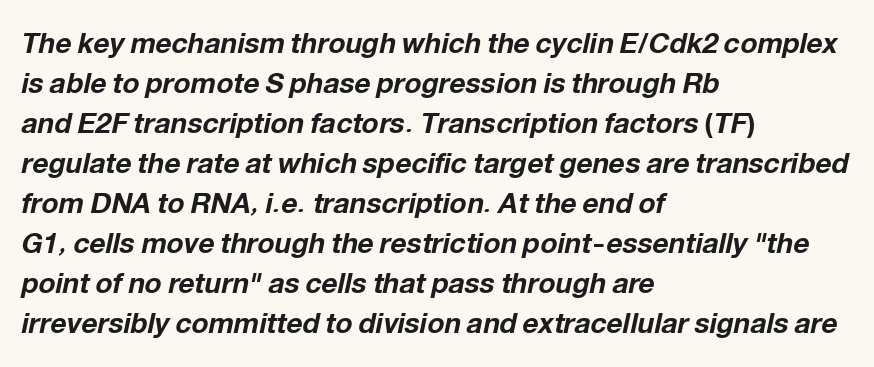
{"italic": "yes", "lean": "right", "slant_degrees": 12, "bold": "yes", "weight": "bold", "width": "normal", "stroke_contrast": "low", "x_height": "medium", "monospaced": "no", "underline": "no", "align": "left", "line_spacing": "normal", "line_spacing_ratio": 1.43, "letter_spacing": "normal", "letter_spacing_em": 0.0, "glyph_px": 28}
